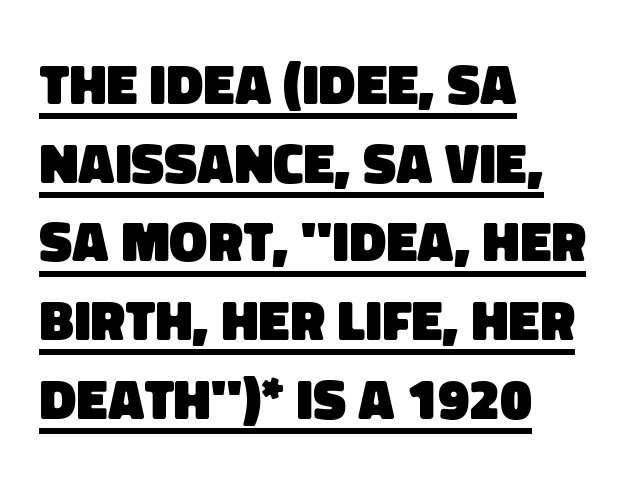
The image shows 57 px heavy sans-serif type; set left-aligned, normal line spacing (1.38x), normal letter spacing, underlined; low stroke contrast and a large x-height.
